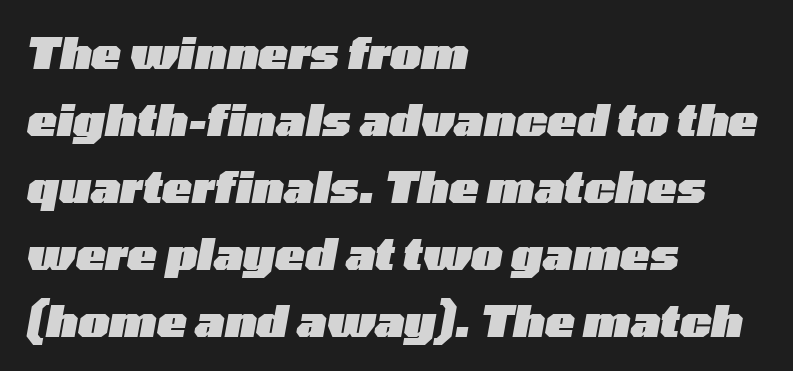
Q: Is the text bold? A: Yes.
Q: Is the text italic (slanted)? A: Yes, it leans right by about 10 degrees.
Q: Is the text underlined? A: No.
Q: How is the paragraph aligned? A: Left-aligned.
Q: Is the spacing between letters normal or unusually wide? A: Normal.
Q: Is the spacing between lines tight, normal or loose? A: Normal.
Q: Width (condensed, normal, or wide)? A: Wide.
Q: Stroke contrast? A: Low.
Q: x-height? A: Medium.
Q: Monospaced? A: No.
